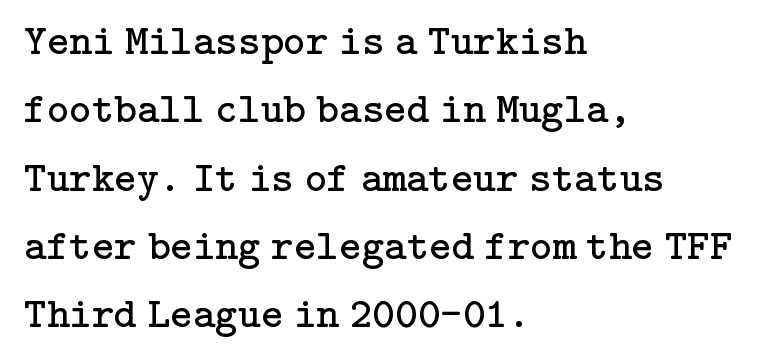
Q: Is the text bold? A: No.
Q: Is the text italic (slanted)? A: No, it is upright.
Q: Is the typeface a serif or a sans-serif typeface? A: Serif.
Q: Is the text underlined? A: No.
Q: How is the paragraph aligned? A: Left-aligned.
Q: Is the spacing between letters normal or unusually wide? A: Normal.
Q: Is the spacing between lines tight, normal or loose? A: Normal.
Q: Width (condensed, normal, or wide)? A: Normal.
Q: Stroke contrast? A: Low.
Q: x-height? A: Medium.
